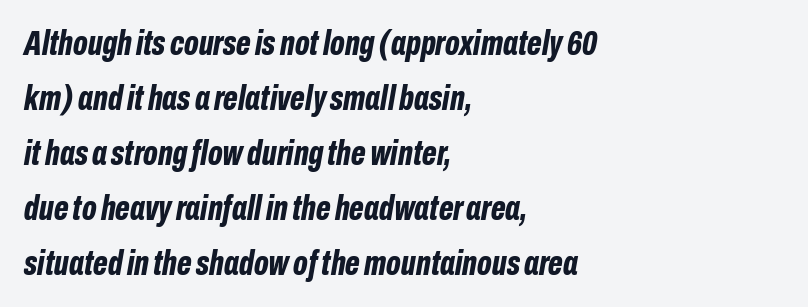
These lines are set flush left with a ragged right edge. What stands out about the letter spacing? Nothing — it is the standard amount. Descenders are the only things crossing below the line. Is the type slanted? Yes — the strokes lean at a clear angle. The typesetting leans heavy: a genuine bold. A normal amount of white space separates one row of letters from the next.
